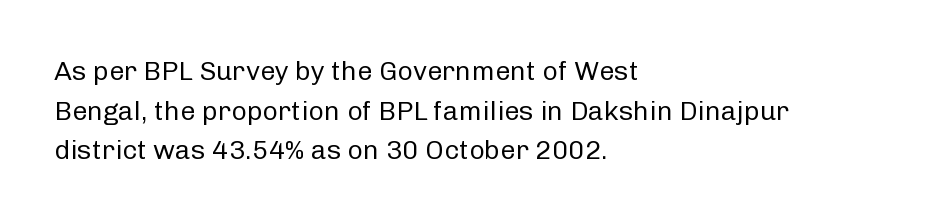
Notice how descenders clear the ascenders below comfortably — that's standard leading. Inter-character spacing is left at the font's built-in metrics. Bare-footed words on every line. The strokes are not fattened; the text isn't bold. A student would call this left alignment; a typographer would say flush left, rag right.
